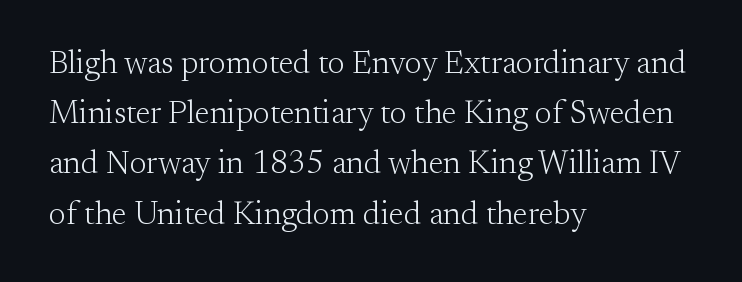
Q: Is the text bold? A: No.
Q: Is the text italic (slanted)? A: No, it is upright.
Q: Is the typeface a serif or a sans-serif typeface? A: Serif.
Q: Is the text underlined? A: No.
Q: How is the paragraph aligned? A: Left-aligned.
Q: Is the spacing between letters normal or unusually wide? A: Normal.
Q: Is the spacing between lines tight, normal or loose? A: Normal.
Q: Width (condensed, normal, or wide)? A: Normal.
Q: Stroke contrast? A: Medium.
Q: x-height? A: Small.
Q: Monospaced? A: No.
